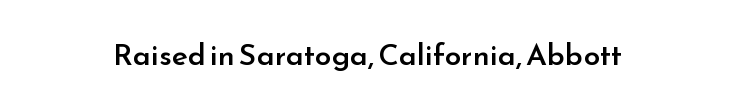
The image shows 30 px semibold sans-serif type, upright; set normal letter spacing, not underlined; low stroke contrast and a small x-height.
